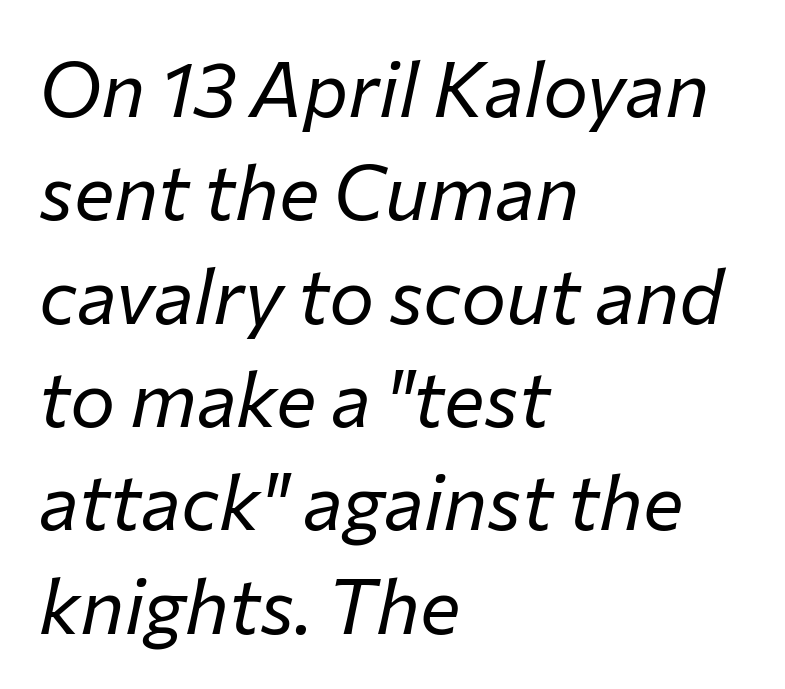
Q: Is the text bold? A: No.
Q: Is the text italic (slanted)? A: Yes, it leans right by about 12 degrees.
Q: Is the text underlined? A: No.
Q: How is the paragraph aligned? A: Left-aligned.
Q: Is the spacing between letters normal or unusually wide? A: Normal.
Q: Is the spacing between lines tight, normal or loose? A: Normal.
Q: Width (condensed, normal, or wide)? A: Normal.
Q: Stroke contrast? A: Low.
Q: x-height? A: Medium.
Q: Monospaced? A: No.
